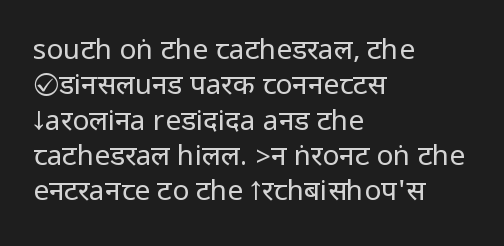
{"serif": "no", "italic": "no", "bold": "no", "weight": "regular", "width": "condensed", "stroke_contrast": "low", "underline": "no", "align": "left", "line_spacing": "normal", "line_spacing_ratio": 1.26, "letter_spacing": "normal", "letter_spacing_em": 0.0, "glyph_px": 28}
